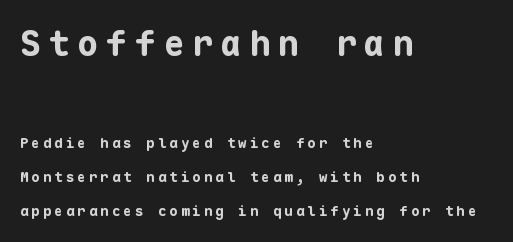
Anything drawn beneath the words? Only blank space. Here the designer chose a console-style face with uniform glyph widths. Casual observation: everything's shoved over to the left. Letter spacing: wide. The lettering stays uniformly vertical, giving the passage a roman look. Is the lower block the larger one? No — the upper block carries the bigger type.
